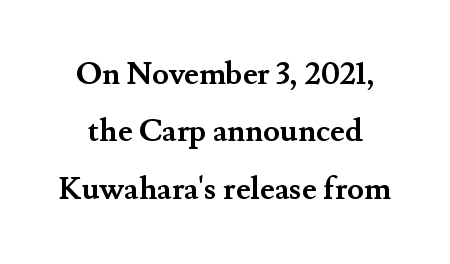
Q: Is the text bold? A: Yes.
Q: Is the text italic (slanted)? A: No, it is upright.
Q: Is the typeface a serif or a sans-serif typeface? A: Serif.
Q: Is the text underlined? A: No.
Q: Is the spacing between letters normal or unusually wide? A: Normal.
Q: Width (condensed, normal, or wide)? A: Normal.
Q: Stroke contrast? A: Medium.
Q: x-height? A: Small.
Q: Monospaced? A: No.
